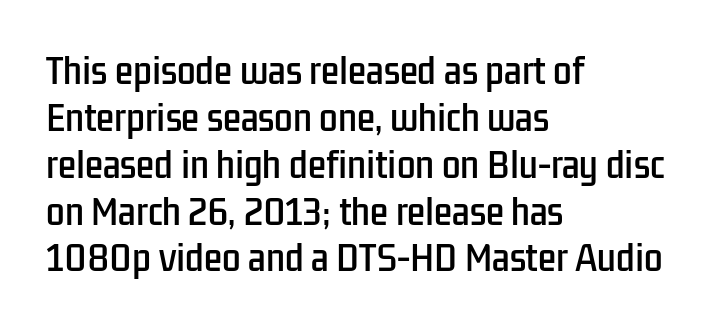
{"serif": "no", "italic": "no", "width": "condensed", "stroke_contrast": "low", "x_height": "medium", "monospaced": "no", "underline": "no", "align": "left", "line_spacing": "normal", "line_spacing_ratio": 1.42, "letter_spacing": "normal", "letter_spacing_em": 0.0, "glyph_px": 33}
